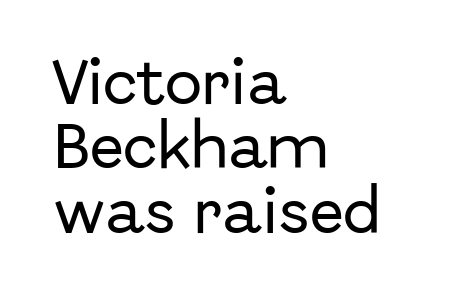
The image shows 50 px sans-serif type, upright; set left-aligned, normal line spacing (1.29x), normal letter spacing, not underlined; low stroke contrast and a medium x-height.
